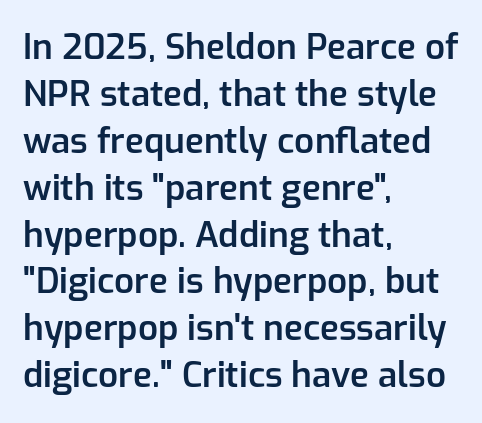
Q: Is the text bold? A: Semi-bold.
Q: Is the text italic (slanted)? A: No, it is upright.
Q: Is the typeface a serif or a sans-serif typeface? A: Sans-serif.
Q: Is the text underlined? A: No.
Q: How is the paragraph aligned? A: Left-aligned.
Q: Is the spacing between letters normal or unusually wide? A: Normal.
Q: Is the spacing between lines tight, normal or loose? A: Normal.
Q: Width (condensed, normal, or wide)? A: Normal.
Q: Stroke contrast? A: Low.
Q: x-height? A: Medium.
Q: Monospaced? A: No.
